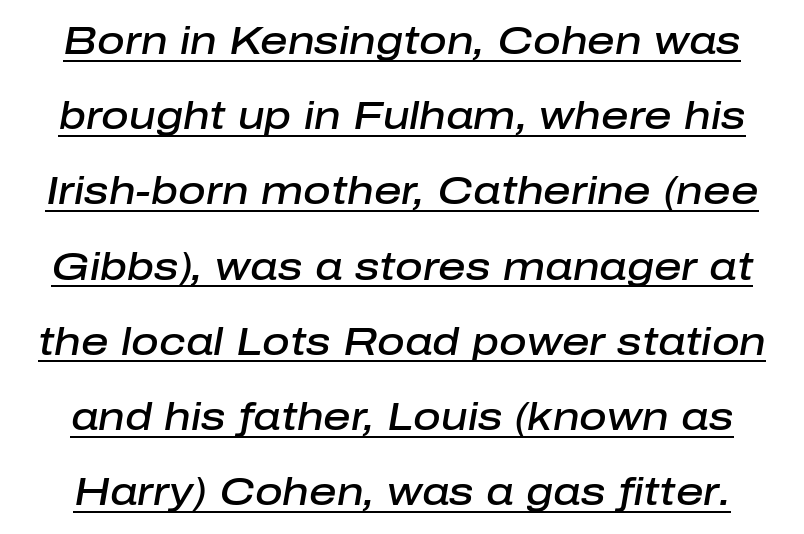
The image shows 38 px semibold type, italic (leaning right); set loose line spacing (1.98x), normal letter spacing, underlined; low stroke contrast and a medium x-height.
